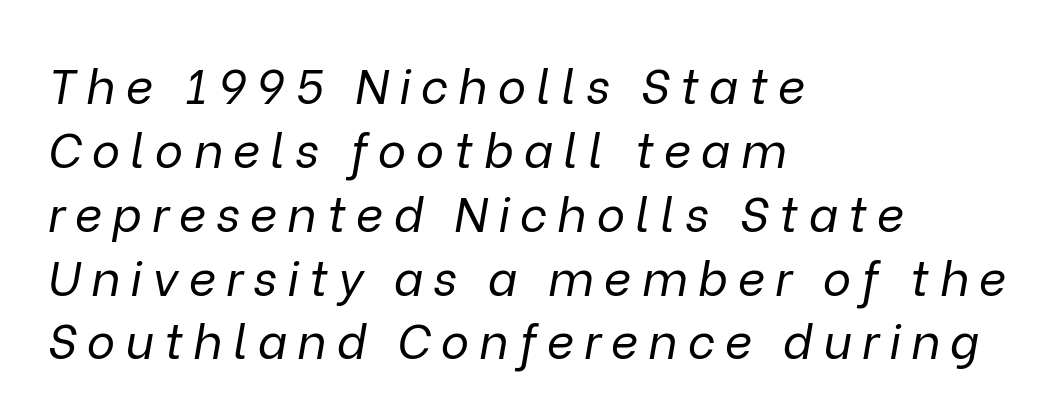
The image shows 48 px regular-weight type, italic (leaning right); set left-aligned, normal line spacing (1.33x), unusually wide letter spacing (+0.21 em), not underlined; low stroke contrast and a medium x-height.
